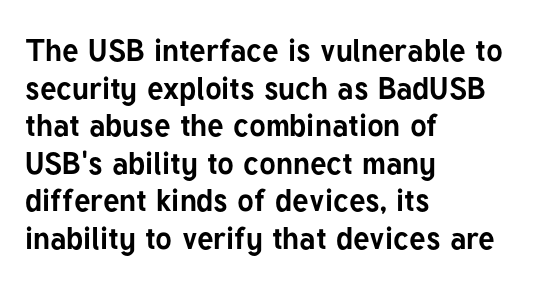
The image shows 31 px bold sans-serif type, upright; set left-aligned, line spacing 1.21x, normal letter spacing, not underlined; low stroke contrast and a medium x-height.
